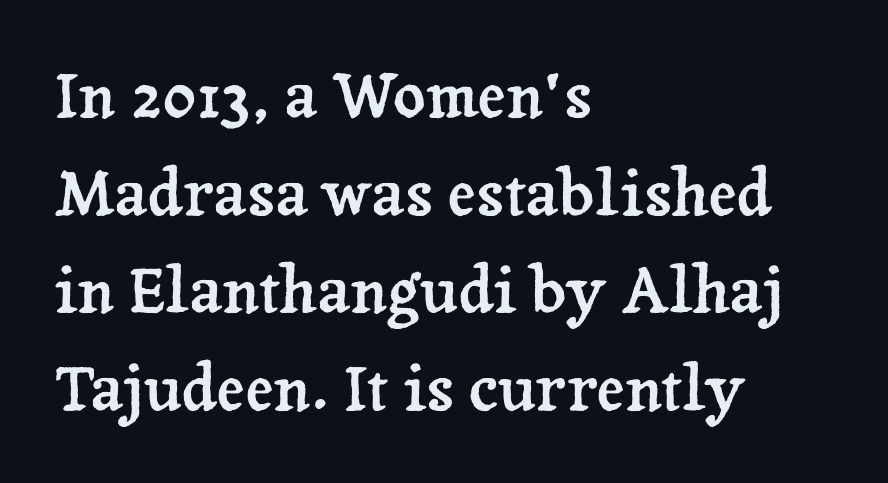
{"serif": "yes", "italic": "no", "width": "normal", "stroke_contrast": "low", "x_height": "medium", "monospaced": "no", "underline": "no", "align": "left", "line_spacing": "normal", "line_spacing_ratio": 1.55, "letter_spacing": "normal", "letter_spacing_em": 0.0, "glyph_px": 63}
